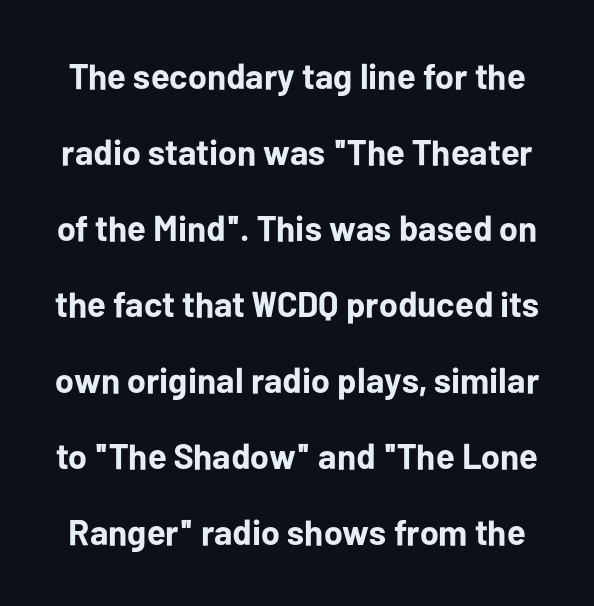
The letterforms sit shoulder to shoulder at normal distance. If you drew a line through each stem, it would be perfectly vertical. The characters display no serif detailing; their extremities are plain. Compared with typical paragraphs, the rows here are farther apart.
